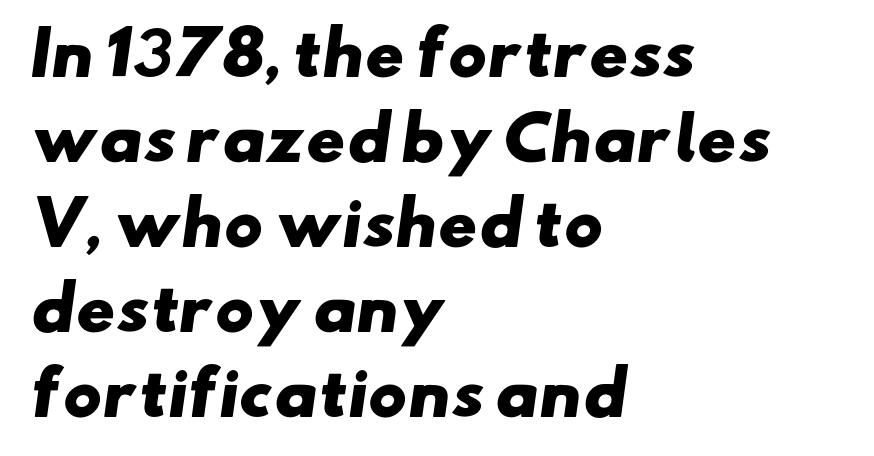
Compared with a centered layout, this one pins lines to the left instead. This sample uses plain, unmodified letter spacing. The vertical gap from one line to the next is medium. The passage shown is typed in a proportional face where columns would drift.
